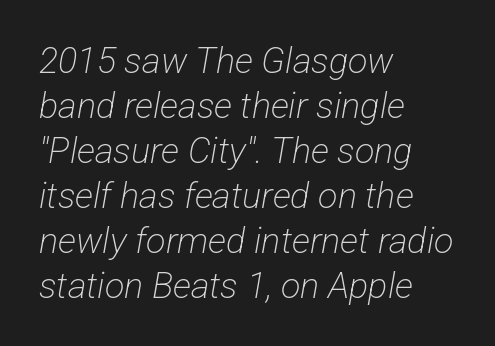
{"serif": "no", "bold": "no", "weight": "light", "width": "condensed", "stroke_contrast": "low", "x_height": "medium", "monospaced": "no", "underline": "no", "align": "left", "line_spacing": "normal", "line_spacing_ratio": 1.25, "letter_spacing": "normal", "letter_spacing_em": 0.0, "glyph_px": 36}
